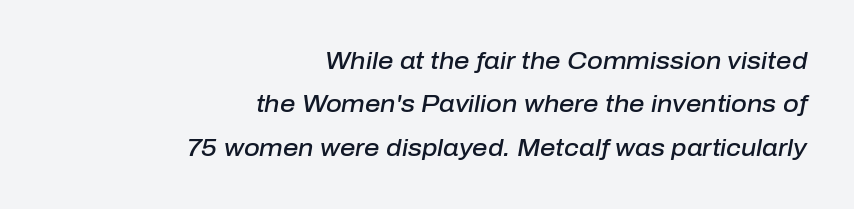
Tracking value appears to be zero — textbook default spacing. Words float on clear page, feet unadorned. All the whitespace from short lines collects on the left. Does the lettering tilt? It does — this is italic. A semibold gives these letters moderate extra thickness, short of bold.
